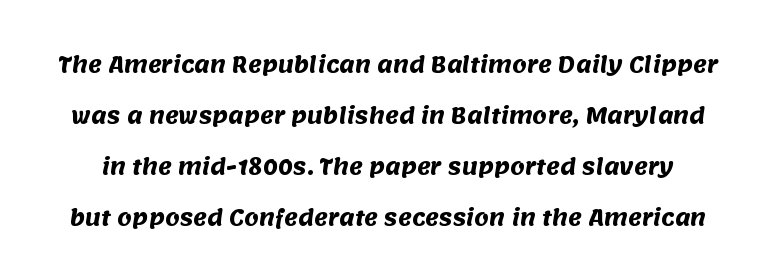
Students, observe: this is what heavily led, spacious text looks like. The zone under the glyphs is completely vacant. Emphasis by weight is at full strength: bold. These lines keep a tight, regular rhythm from letter to letter.
